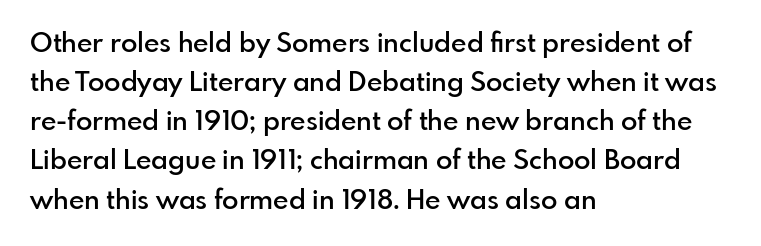
Horizontal alignment here is leftward, the default for most running prose. Semibold letterforms, between regular and bold. Each row of text sits above clean, open space. In terms of posture, this sample is upright. Rows of type keep a routine distance in the vertical direction.
